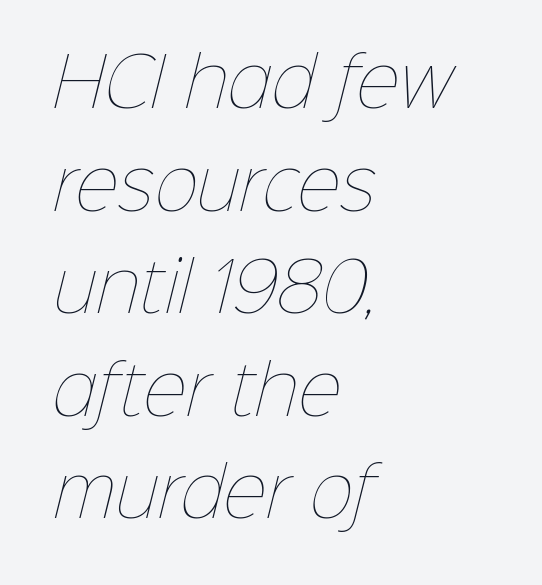
The image shows 67 px thin type; set left-aligned, normal line spacing (1.53x), normal letter spacing, not underlined; low stroke contrast and a medium x-height.
